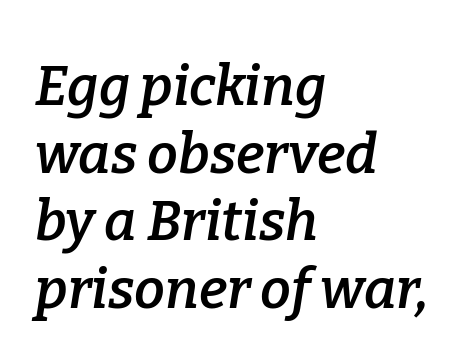
Q: Is the text bold? A: Semi-bold.
Q: Is the text italic (slanted)? A: Yes, it leans right by about 9 degrees.
Q: Is the typeface a serif or a sans-serif typeface? A: Serif.
Q: Is the text underlined? A: No.
Q: How is the paragraph aligned? A: Left-aligned.
Q: Is the spacing between letters normal or unusually wide? A: Normal.
Q: Width (condensed, normal, or wide)? A: Normal.
Q: Stroke contrast? A: Low.
Q: x-height? A: Medium.
Q: Monospaced? A: No.
